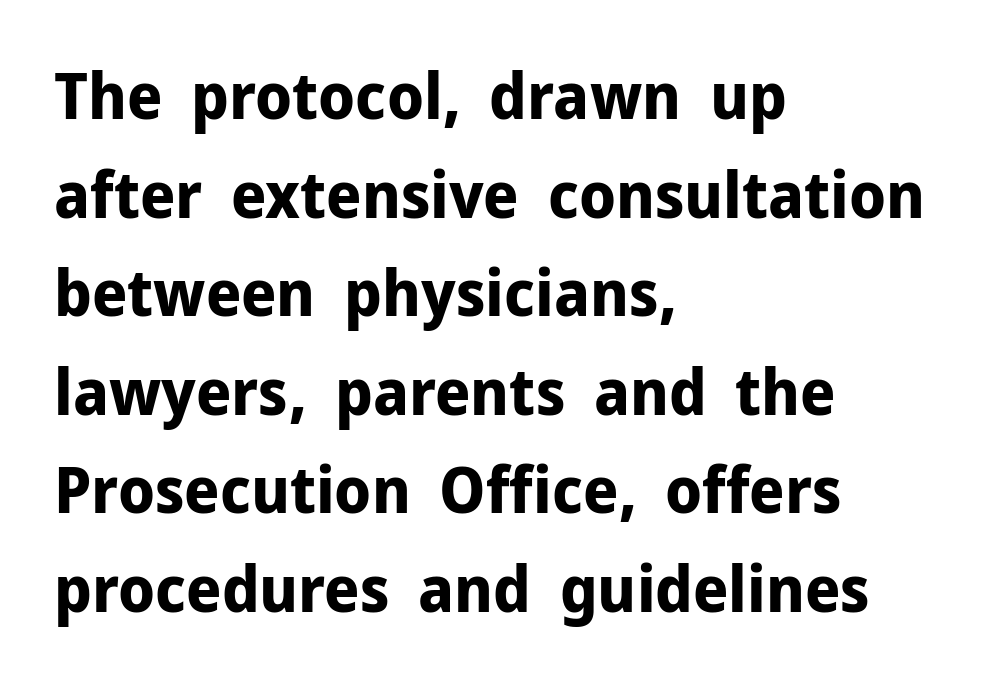
{"serif": "no", "italic": "no", "bold": "yes", "weight": "bold", "width": "normal", "stroke_contrast": "low", "x_height": "medium", "monospaced": "no", "underline": "no", "align": "left", "line_spacing": "normal", "line_spacing_ratio": 1.54, "letter_spacing": "normal", "letter_spacing_em": 0.0, "glyph_px": 64}
